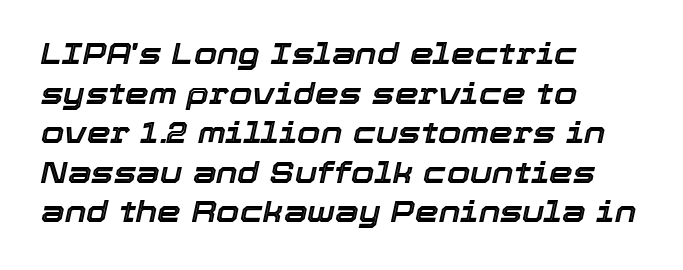
Alignment: flush left. These lines were composed using italics. The line texture is even and compact thanks to regular tracking. Is this a fixed-width face? No — the glyphs have proportional, varying widths. Vertical spacing — default.
